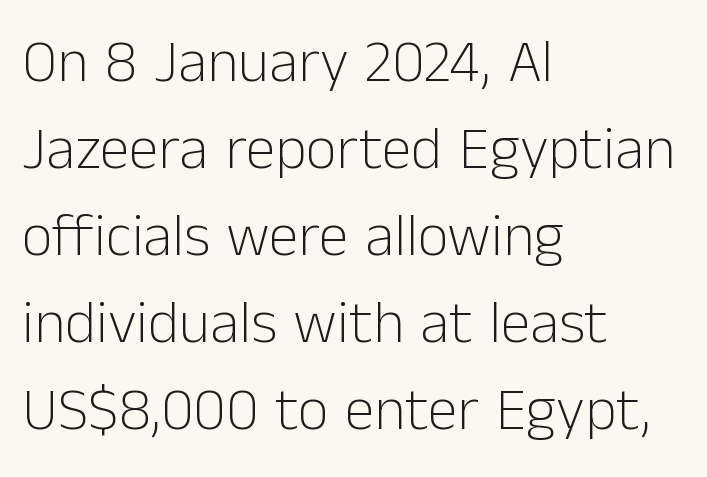
Q: Is the text bold? A: No.
Q: Is the text italic (slanted)? A: No, it is upright.
Q: Is the typeface a serif or a sans-serif typeface? A: Sans-serif.
Q: Is the text underlined? A: No.
Q: How is the paragraph aligned? A: Left-aligned.
Q: Is the spacing between letters normal or unusually wide? A: Normal.
Q: Is the spacing between lines tight, normal or loose? A: Normal.
Q: Width (condensed, normal, or wide)? A: Normal.
Q: Stroke contrast? A: Low.
Q: x-height? A: Medium.
Q: Monospaced? A: No.
